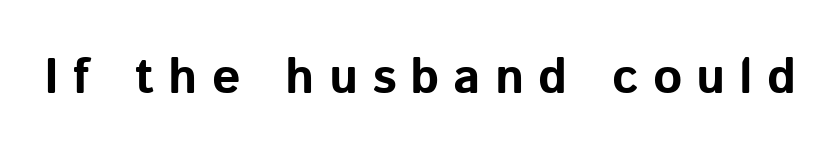
{"serif": "no", "italic": "no", "bold": "yes", "weight": "bold", "width": "normal", "stroke_contrast": "low", "x_height": "medium", "monospaced": "no", "underline": "no", "letter_spacing": "wide", "letter_spacing_em": 0.28, "glyph_px": 50}
